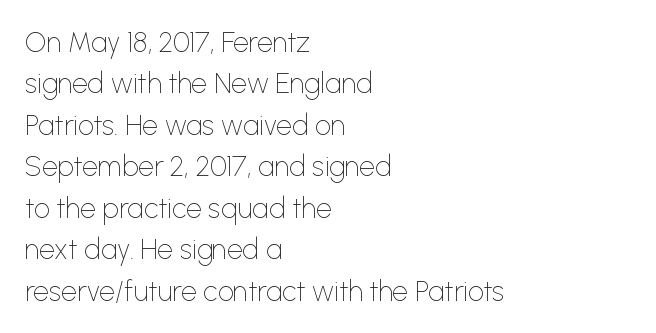
The typeface has the unassuming heft of standard copy or less. What's the leading like? Ordinary, nothing unusual. Words float on clear page, feet unadorned. The rag falls on the right side of this text block. Spacing between characters is what you'd get straight out of the box.
